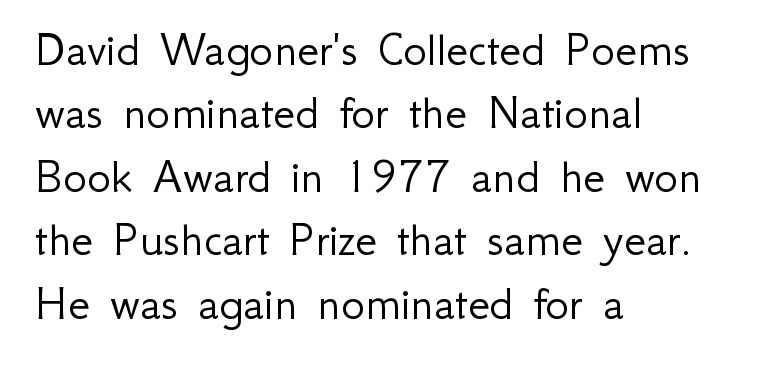
Q: Is the text bold? A: No.
Q: Is the text italic (slanted)? A: No, it is upright.
Q: Is the typeface a serif or a sans-serif typeface? A: Sans-serif.
Q: Is the text underlined? A: No.
Q: How is the paragraph aligned? A: Left-aligned.
Q: Is the spacing between letters normal or unusually wide? A: Normal.
Q: Is the spacing between lines tight, normal or loose? A: Normal.
Q: Width (condensed, normal, or wide)? A: Normal.
Q: Stroke contrast? A: Low.
Q: x-height? A: Small.
Q: Monospaced? A: No.
